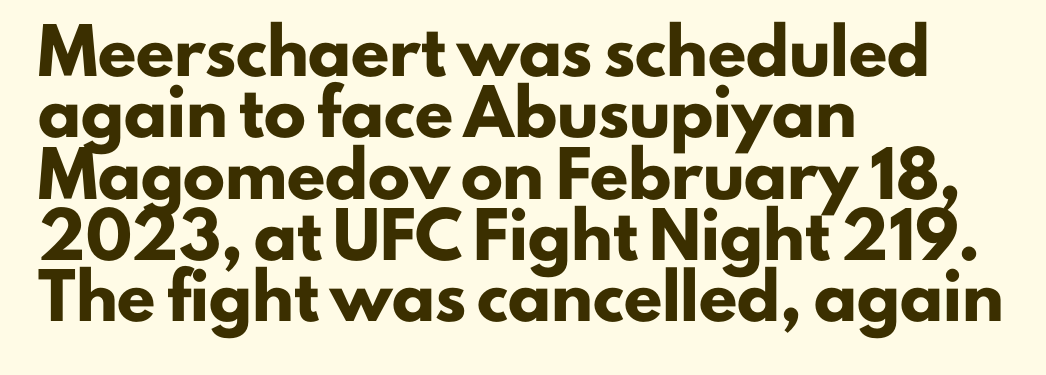
Spacing verdict: proportional, widths tailored to each character. Observe the absence of serifs on each vertical stroke in this sample. Typesetter's note: full bold, strokes at maximum text heaviness. Designer's note — italics off, roman on. You could call the tracking neutral — neither tight nor loose.
